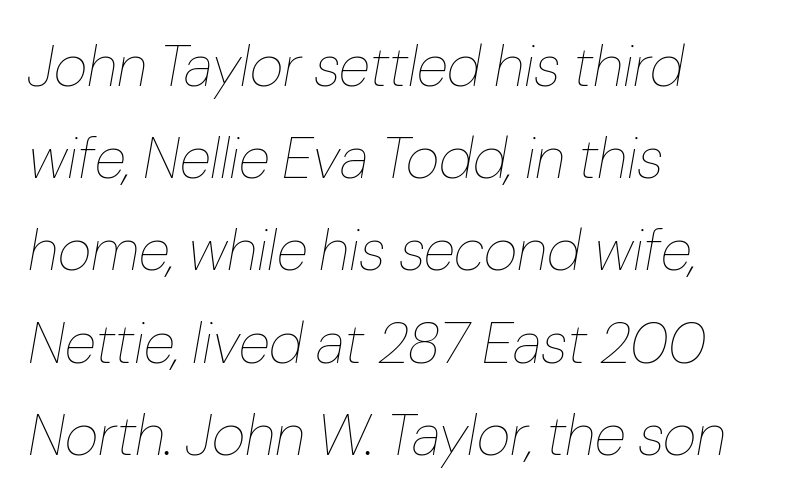
Weight: regular or lighter. This rendering features lettering with no underline. A classic flush-left, rag-right setting is used for this passage. A typesetter would call this leading conventional body-copy spacing.
